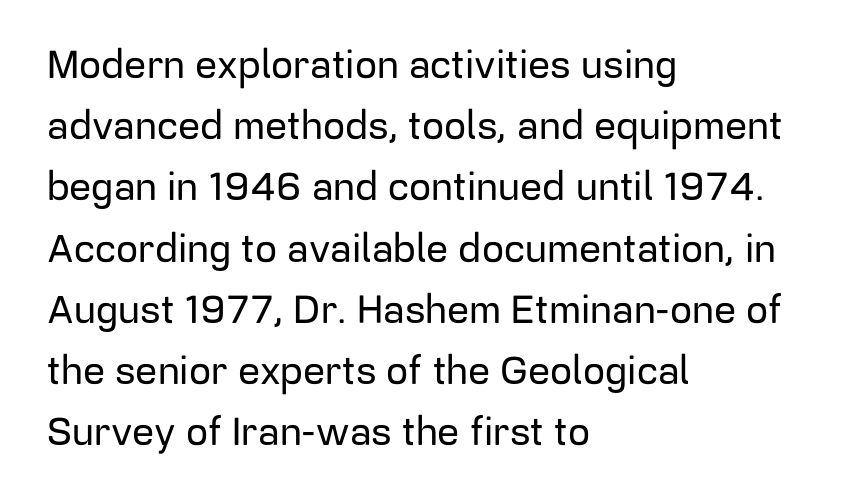
{"serif": "no", "italic": "no", "width": "normal", "stroke_contrast": "low", "x_height": "medium", "monospaced": "no", "underline": "no", "align": "left", "line_spacing": "normal", "line_spacing_ratio": 1.57, "letter_spacing": "normal", "letter_spacing_em": 0.0, "glyph_px": 39}
